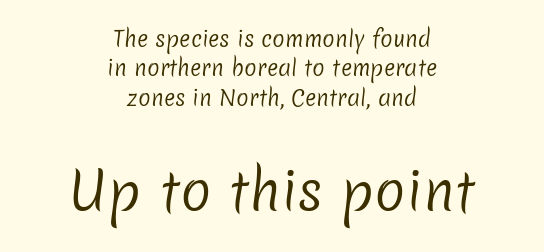
The designer gave the closing block more size than the opening block. The letters look calm and open, with moderate or lighter stems. Compared with a flush-left layout, this one balances lines on the center instead. Nothing sits at the stroke ends, so this counts as sans-serif.
